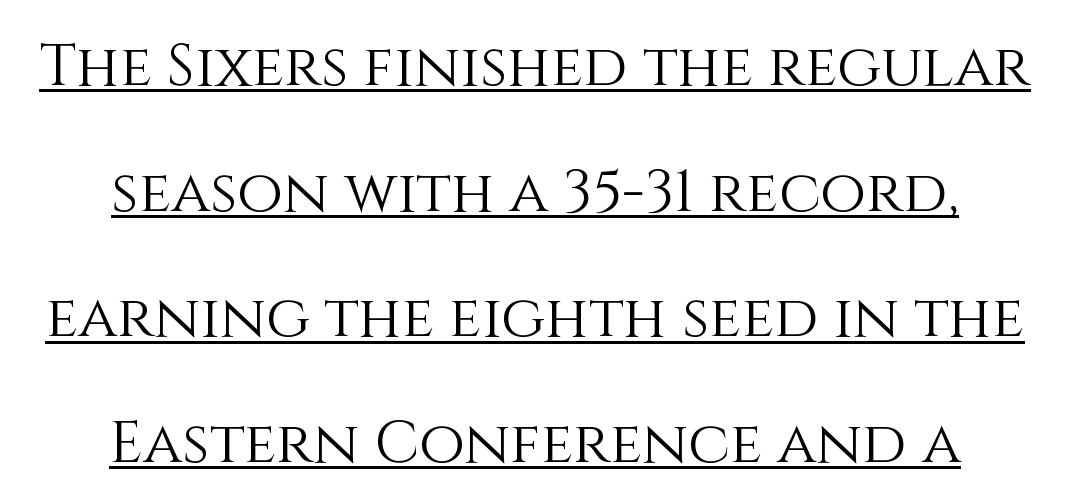
{"italic": "no", "bold": "no", "weight": "light", "width": "normal", "stroke_contrast": "medium", "x_height": "large", "monospaced": "no", "underline": "yes", "align": "center", "line_spacing": "loose", "line_spacing_ratio": 2.13, "letter_spacing": "normal", "letter_spacing_em": 0.0, "glyph_px": 59}
